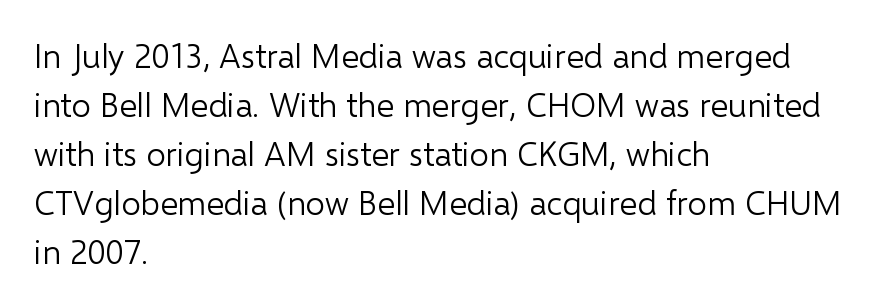
The image shows 34 px light sans-serif type, upright; set left-aligned, normal line spacing (1.44x), normal letter spacing, not underlined; low stroke contrast and a medium x-height.
